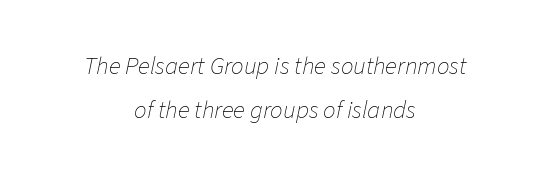
The image shows 25 px text type, italic (leaning right); set centered, line spacing 1.77x, normal letter spacing, not underlined.
